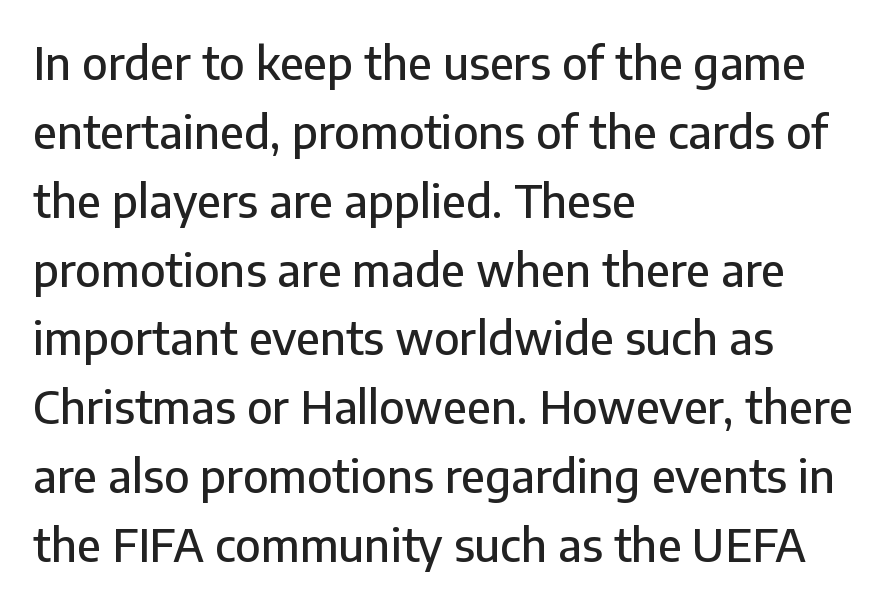
Characters follow at the spacing the type designer built in. No italicization has been applied; the sample stays upright. Looks like regular typesetting: each glyph gets only the width it needs. The vertical gap from one line to the next is medium.
